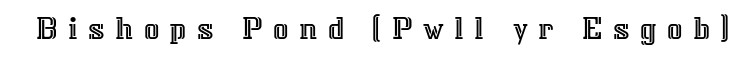
Q: Is the text italic (slanted)? A: No, it is upright.
Q: Is the text underlined? A: No.
Q: Is the spacing between letters normal or unusually wide? A: Unusually wide.
Q: Width (condensed, normal, or wide)? A: Normal.
Q: x-height? A: Medium.
Q: Monospaced? A: No.
